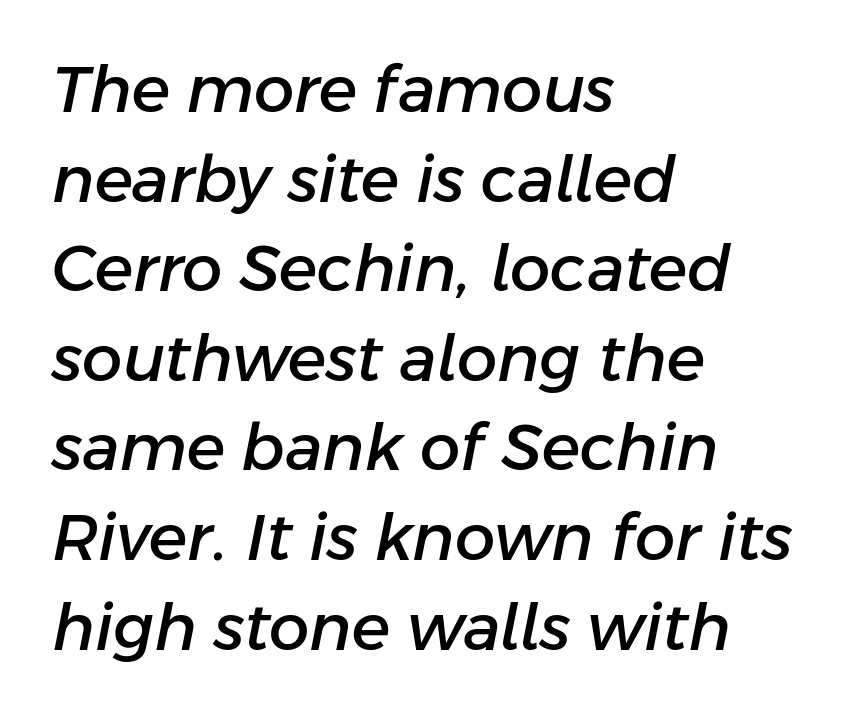
{"italic": "yes", "lean": "right", "slant_degrees": 11, "width": "normal", "stroke_contrast": "low", "x_height": "medium", "monospaced": "no", "underline": "no", "align": "left", "line_spacing": "normal", "line_spacing_ratio": 1.4, "letter_spacing": "normal", "letter_spacing_em": 0.0, "glyph_px": 64}
